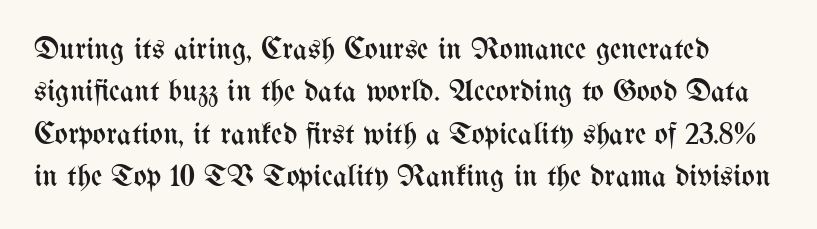
Whoever set this chose a conventional vertical rhythm. Quick note: underline off. Character widths vary here, with narrow letters taking less room than wide ones. Is the letter spacing exaggerated? No — it looks like the ordinary default. Nope, not italic — everything's standing straight. Stroke mass is kept to a normal reading level or below.
